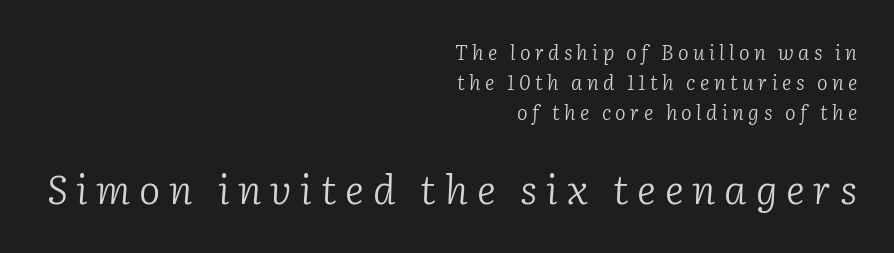
{"serif": "yes", "italic": "yes", "lean": "right", "slant_degrees": 2, "bold": "no", "weight": "light", "width": "normal", "stroke_contrast": "low", "x_height": "medium", "monospaced": "no", "underline": "no", "align": "right", "line_spacing": "normal", "line_spacing_ratio": 1.49, "letter_spacing": "wide", "letter_spacing_em": 0.22, "larger_block": "second", "size_ratio": 2.0, "glyph_px": 40}
